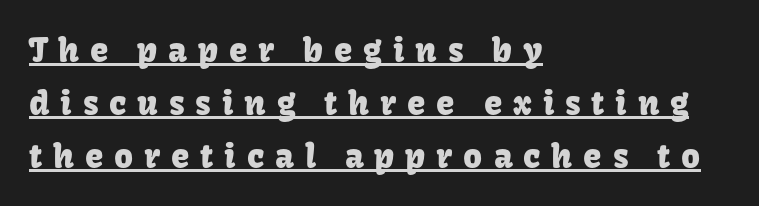
The image shows 33 px sans-serif type, upright; set left-aligned, normal line spacing (1.6x), unusually wide letter spacing (+0.33 em), underlined; low stroke contrast and a medium x-height.
